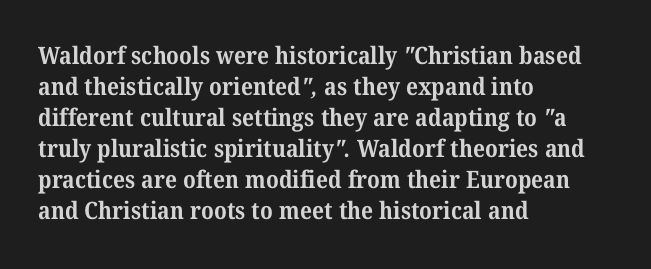
{"bold": "yes", "underline": "no", "align": "left", "line_spacing": "normal", "line_spacing_ratio": 1.29, "letter_spacing": "normal", "letter_spacing_em": 0.0, "glyph_px": 24}
